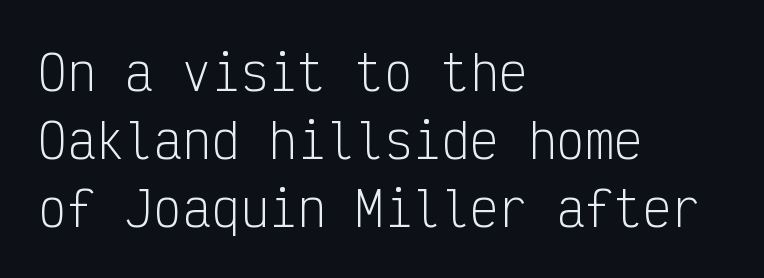
The image shows 48 px light, condensed sans-serif type, upright, monospaced; set left-aligned, normal line spacing (1.42x), normal letter spacing, not underlined; low stroke contrast and a medium x-height.
